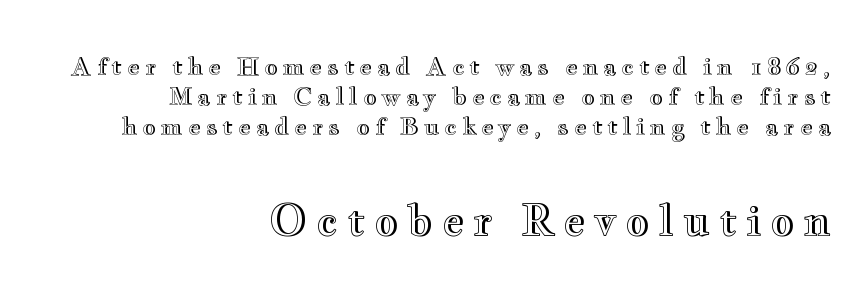
{"italic": "no", "width": "wide", "x_height": "small", "monospaced": "no", "underline": "no", "align": "right", "line_spacing_ratio": 1.24, "letter_spacing": "wide", "letter_spacing_em": 0.2, "larger_block": "second", "size_ratio": 1.75, "glyph_px": 42}
